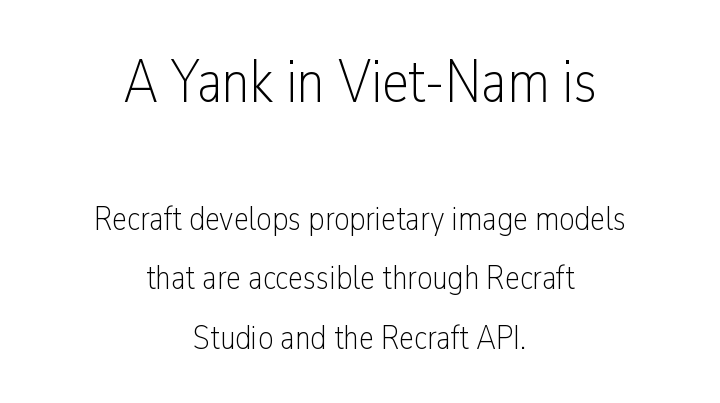
{"serif": "no", "italic": "no", "bold": "no", "weight": "light", "width": "condensed", "stroke_contrast": "low", "x_height": "medium", "monospaced": "no", "underline": "no", "align": "center", "line_spacing_ratio": 1.76, "letter_spacing": "normal", "letter_spacing_em": 0.0, "larger_block": "first", "size_ratio": 1.76, "glyph_px": 60}
